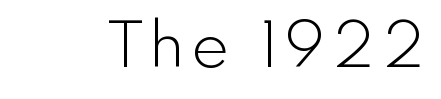
Do the characters align in a grid? No, the font is proportional. The type sits square on the baseline with zero lean. Regarding serifs, this sample does without them. A light-to-regular cut is what we see here.
